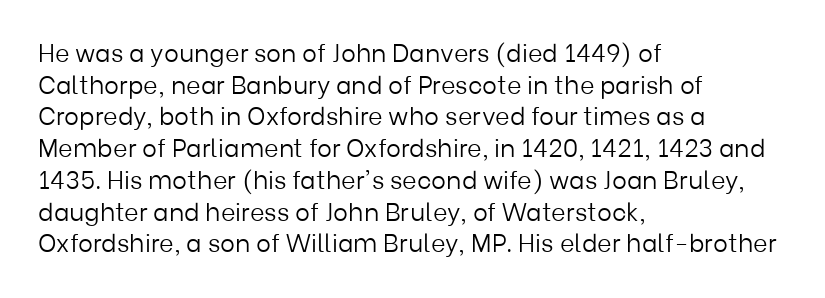
The characters are drawn with everyday or finer stroke widths. The string is rendered with underlining switched off. Leading matches the norm, producing a regular column. This sample uses plain, unmodified letter spacing.
